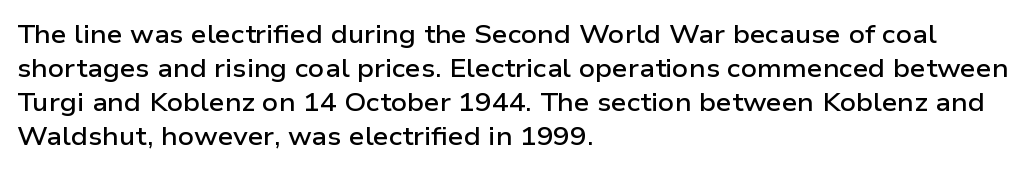
The image shows 25 px text type, upright; set left-aligned, normal line spacing (1.36x), normal letter spacing, not underlined.
